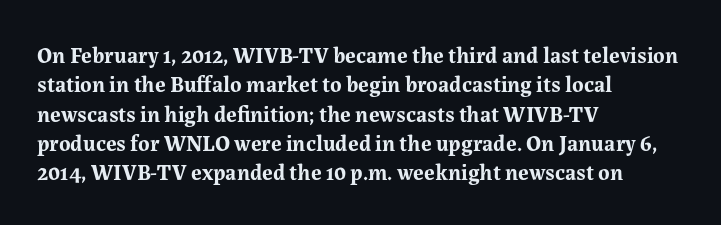
Q: Is the text bold? A: Yes.
Q: Is the text italic (slanted)? A: No, it is upright.
Q: Is the text underlined? A: No.
Q: How is the paragraph aligned? A: Left-aligned.
Q: Is the spacing between letters normal or unusually wide? A: Normal.
Q: Is the spacing between lines tight, normal or loose? A: Normal.
